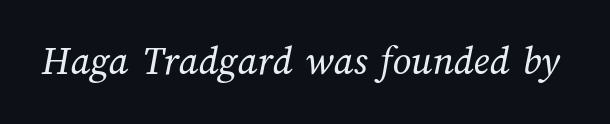
Q: Is the text bold? A: No.
Q: Is the text underlined? A: No.
Q: Is the spacing between letters normal or unusually wide? A: Normal.
Q: Width (condensed, normal, or wide)? A: Normal.
Q: Stroke contrast? A: Medium.
Q: x-height? A: Medium.
Q: Monospaced? A: No.
